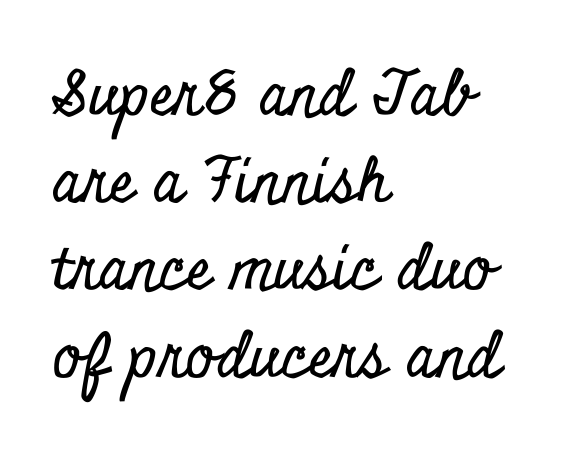
The image shows 61 px condensed serif type; set left-aligned, normal line spacing (1.43x), normal letter spacing, not underlined; low stroke contrast and a small x-height.
